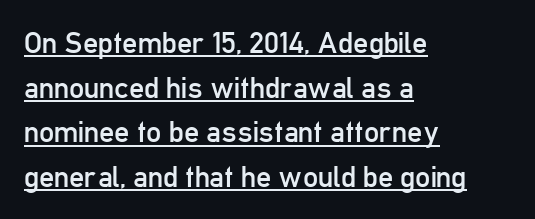
Q: Is the text bold? A: No.
Q: Is the text italic (slanted)? A: No, it is upright.
Q: Is the typeface a serif or a sans-serif typeface? A: Sans-serif.
Q: Is the text underlined? A: Yes.
Q: How is the paragraph aligned? A: Left-aligned.
Q: Is the spacing between letters normal or unusually wide? A: Normal.
Q: Is the spacing between lines tight, normal or loose? A: Normal.
Q: Width (condensed, normal, or wide)? A: Condensed.
Q: Stroke contrast? A: Low.
Q: x-height? A: Medium.
Q: Monospaced? A: No.
